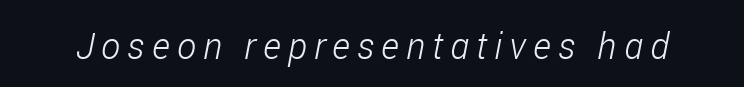
The rendering applies a slant to the glyphs. Descenders hang freely into open space. The typesetting does not lean heavy: it is not bold. Do the characters align in a grid? No, the font is proportional.
